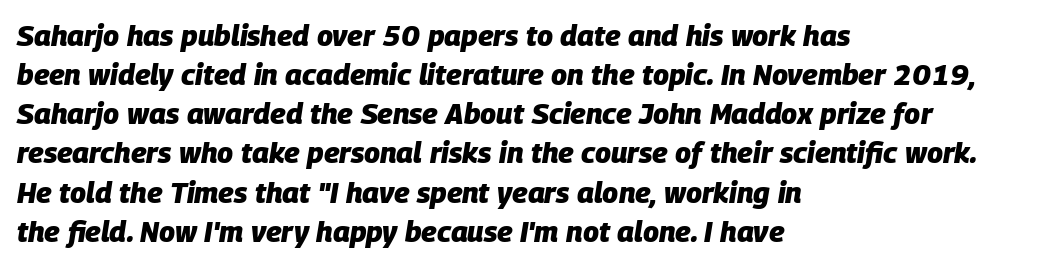
{"italic": "yes", "lean": "right", "slant_degrees": 9, "bold": "yes", "weight": "heavy", "width": "normal", "stroke_contrast": "low", "x_height": "large", "monospaced": "no", "underline": "no", "align": "left", "line_spacing": "normal", "line_spacing_ratio": 1.35, "letter_spacing": "normal", "letter_spacing_em": 0.0, "glyph_px": 29}
